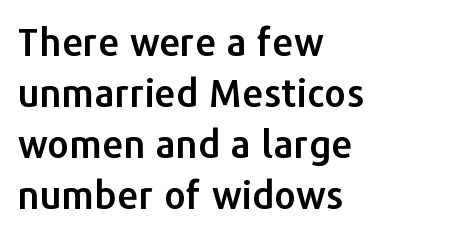
The image shows 38 px sans-serif type, upright; set left-aligned, normal line spacing (1.34x), normal letter spacing, not underlined; low stroke contrast and a medium x-height.
